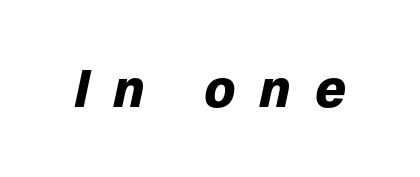
{"italic": "yes", "lean": "right", "slant_degrees": 12, "bold": "yes", "weight": "heavy", "width": "normal", "stroke_contrast": "low", "x_height": "medium", "monospaced": "no", "underline": "no", "letter_spacing": "wide", "letter_spacing_em": 0.45, "glyph_px": 52}
